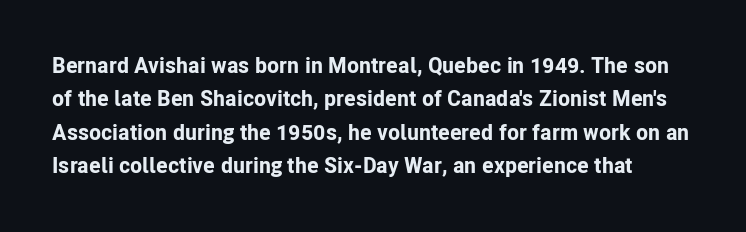
Between one letter and the next there's only the usual sliver of space. Honestly, the row spacing looks completely unremarkable. Does the weight exceed regular? Yes, all the way to bold. A typesetter would mark this as roman, not italic. Type without underlining.
